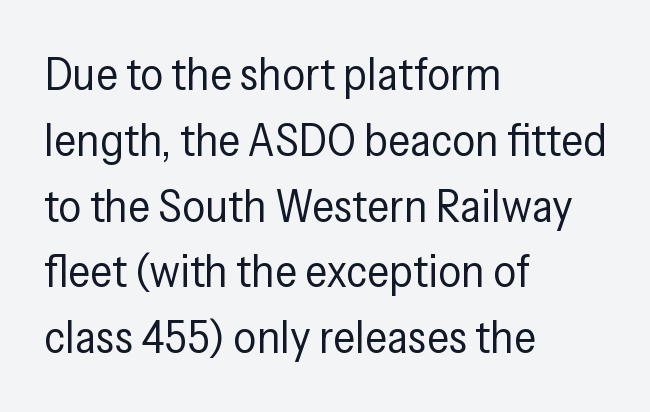
{"serif": "no", "italic": "no", "bold": "no", "weight": "regular", "width": "condensed", "stroke_contrast": "low", "x_height": "medium", "monospaced": "no", "underline": "no", "align": "left", "line_spacing": "normal", "line_spacing_ratio": 1.43, "letter_spacing": "normal", "letter_spacing_em": 0.0, "glyph_px": 46}
